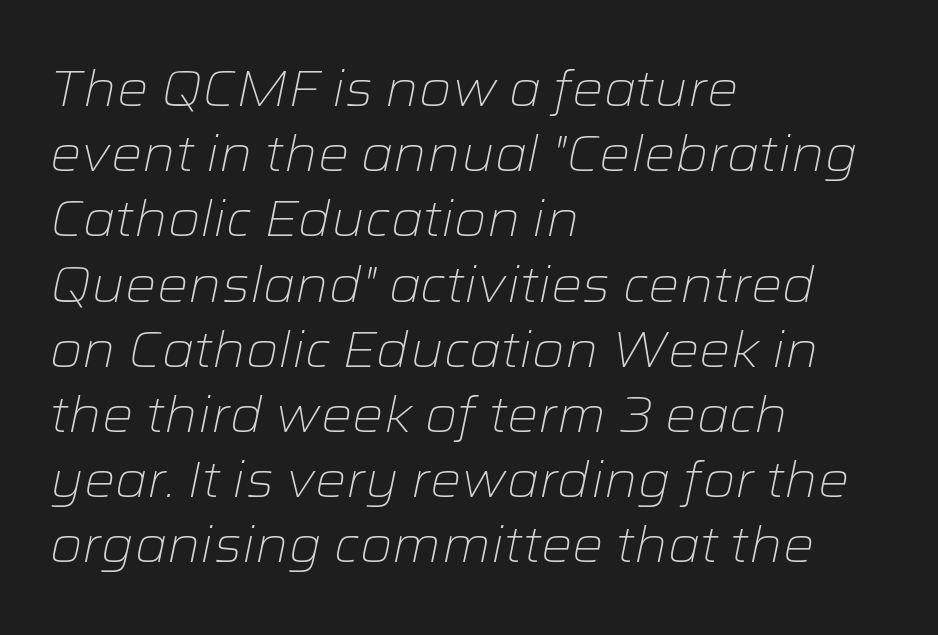
{"italic": "yes", "lean": "right", "slant_degrees": 12, "bold": "no", "weight": "light", "width": "wide", "stroke_contrast": "low", "x_height": "medium", "monospaced": "no", "underline": "no", "align": "left", "line_spacing": "normal", "line_spacing_ratio": 1.33, "letter_spacing": "normal", "letter_spacing_em": 0.0, "glyph_px": 49}
